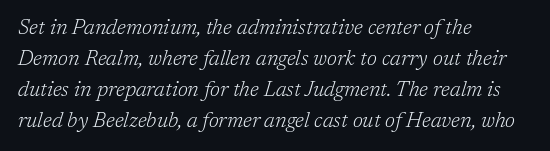
Just letters on the line, the space beneath them empty. The strokes are not fattened; the text isn't bold. Look at the tracking — it's just the regular setting, nothing added. The ragged edge is on the right, which tells us the setting is flush left. The font's italic variant was chosen for this text. The designer left line spacing at the default.
